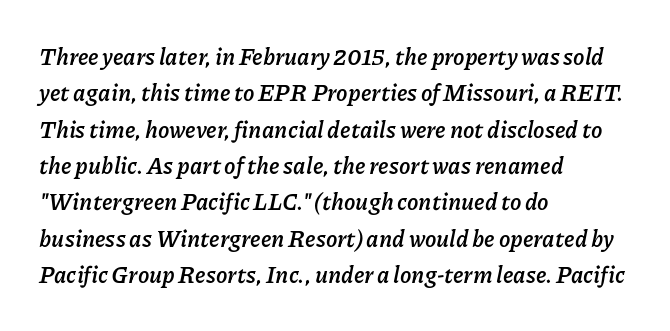
The image shows 23 px bold type, italic (leaning right); set left-aligned, normal line spacing (1.58x), normal letter spacing, not underlined.
